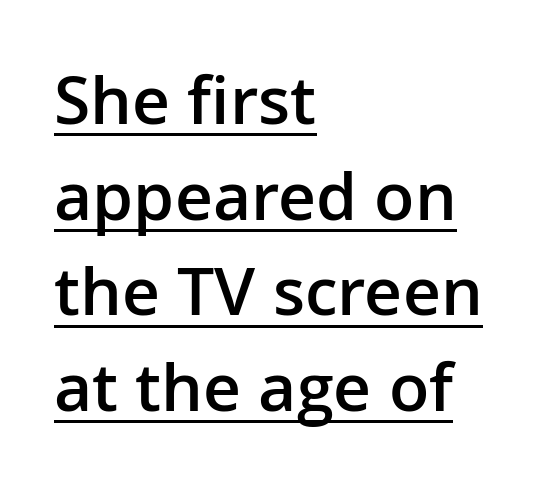
{"serif": "no", "italic": "no", "bold": "semi", "weight": "semibold", "width": "normal", "stroke_contrast": "low", "x_height": "medium", "monospaced": "no", "underline": "yes", "align": "left", "line_spacing": "normal", "line_spacing_ratio": 1.45, "letter_spacing": "normal", "letter_spacing_em": 0.0, "glyph_px": 66}
